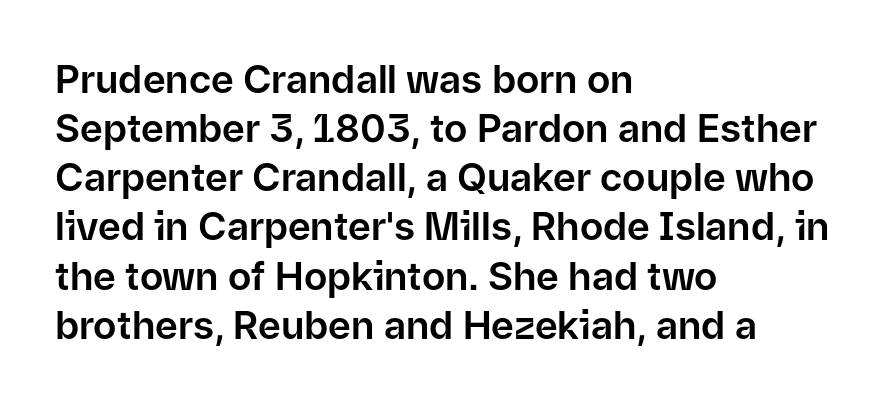
{"serif": "no", "italic": "no", "width": "normal", "stroke_contrast": "low", "x_height": "medium", "monospaced": "no", "underline": "no", "align": "left", "line_spacing": "normal", "line_spacing_ratio": 1.26, "letter_spacing": "normal", "letter_spacing_em": 0.0, "glyph_px": 39}
